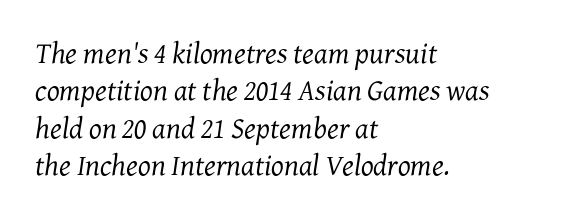
{"serif": "yes", "italic": "yes", "lean": "right", "slant_degrees": 7, "bold": "no", "weight": "regular", "width": "normal", "stroke_contrast": "medium", "x_height": "medium", "monospaced": "no", "underline": "no", "align": "left", "line_spacing": "normal", "line_spacing_ratio": 1.25, "letter_spacing": "normal", "letter_spacing_em": 0.0, "glyph_px": 30}
